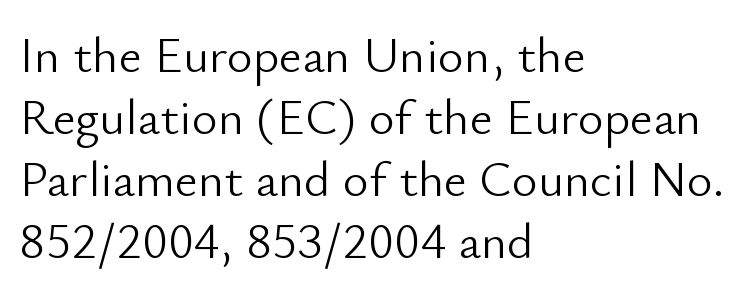
The image shows 50 px light sans-serif type, upright; set left-aligned, line spacing 1.24x, normal letter spacing, not underlined; low stroke contrast and a small x-height.
